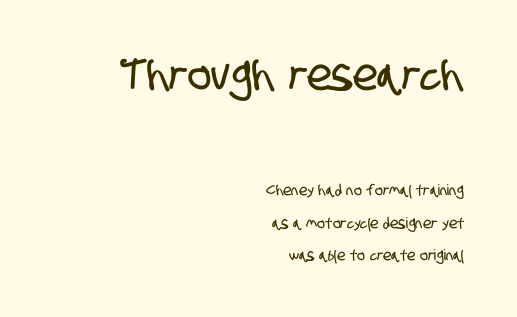
Q: Is the typeface a serif or a sans-serif typeface? A: Sans-serif.
Q: Is the text underlined? A: No.
Q: How is the paragraph aligned? A: Right-aligned.
Q: Is the spacing between letters normal or unusually wide? A: Normal.
Q: Is the spacing between lines tight, normal or loose? A: Loose.
Q: Which block of text is set in a larger size, the first (top) or the second (bottom)? A: The first (top) one.
Q: Width (condensed, normal, or wide)? A: Condensed.
Q: Stroke contrast? A: Low.
Q: x-height? A: Large.
Q: Monospaced? A: No.
